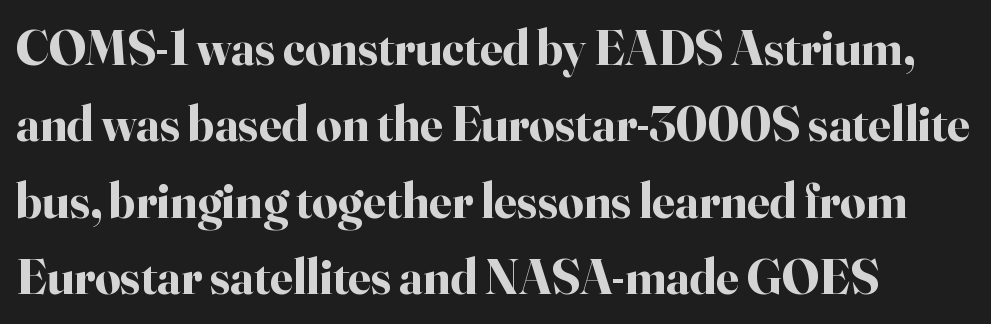
Q: Is the text bold? A: Yes.
Q: Is the text italic (slanted)? A: No, it is upright.
Q: Is the typeface a serif or a sans-serif typeface? A: Serif.
Q: Is the text underlined? A: No.
Q: How is the paragraph aligned? A: Left-aligned.
Q: Is the spacing between letters normal or unusually wide? A: Normal.
Q: Is the spacing between lines tight, normal or loose? A: Normal.
Q: Width (condensed, normal, or wide)? A: Normal.
Q: Stroke contrast? A: High.
Q: x-height? A: Small.
Q: Monospaced? A: No.
